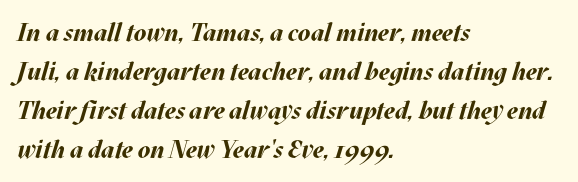
The characters look thick and weighty, a clear bold. Does the lettering tilt? It does — this is italic. Quick note: interline space is typical. Each row of text sits above clean, open space. How are the letters spaced? Ordinarily, with no added tracking. All the whitespace from short lines collects on the right.
